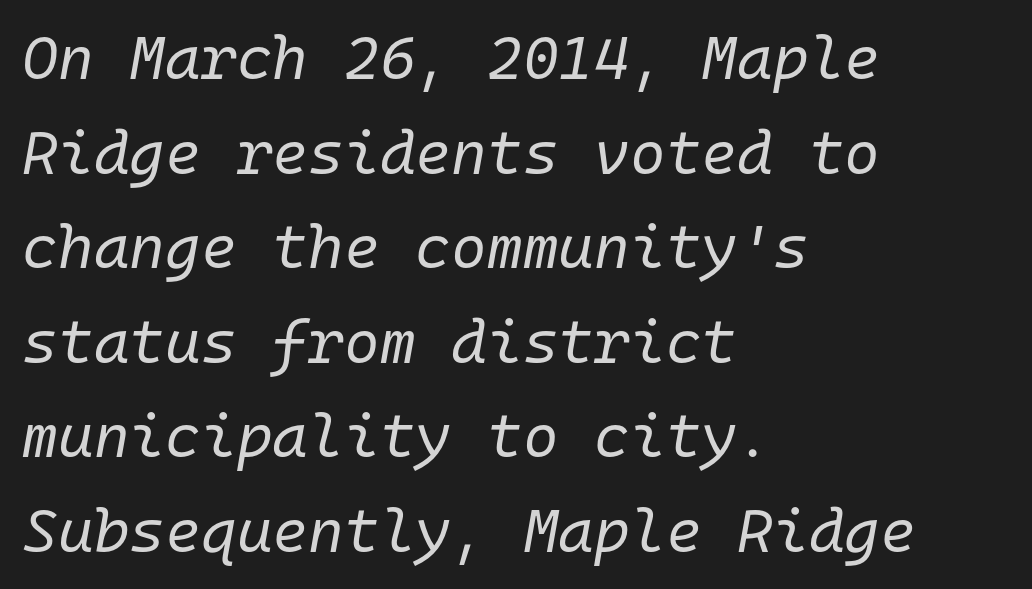
Notice how the stems are inclined rather than vertical — that's the hallmark of italics. A normal amount of white space separates one row of letters from the next. The text block is weighted toward the left margin, trailing off unevenly rightward. No extra ink here — the face is not bold.
